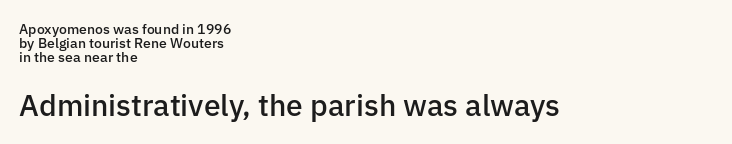
{"serif": "no", "italic": "no", "bold": "semi", "weight": "semibold", "width": "normal", "stroke_contrast": "low", "x_height": "medium", "monospaced": "no", "underline": "no", "align": "left", "line_spacing": "tight", "line_spacing_ratio": 1.0, "letter_spacing": "normal", "letter_spacing_em": 0.0, "larger_block": "second", "size_ratio": 2.14, "glyph_px": 30}
